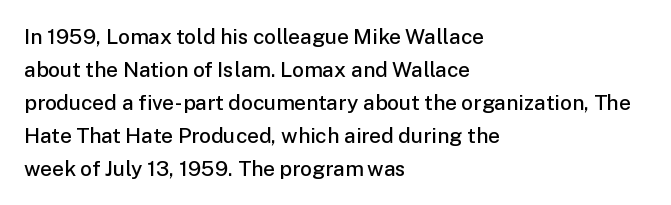
Q: Is the text bold? A: Semi-bold.
Q: Is the text italic (slanted)? A: No, it is upright.
Q: Is the text underlined? A: No.
Q: How is the paragraph aligned? A: Left-aligned.
Q: Is the spacing between letters normal or unusually wide? A: Normal.
Q: Is the spacing between lines tight, normal or loose? A: Normal.
